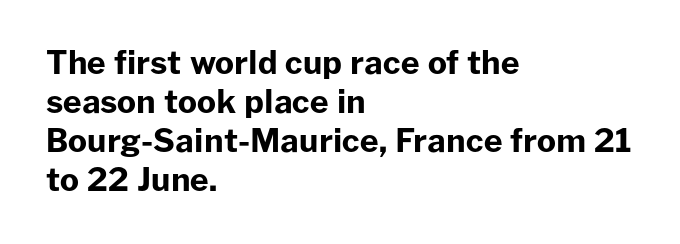
Casual observation: everything's shoved over to the left. Looks like regular typesetting: each glyph gets only the width it needs. Typographically, this falls in the sans-serif category. This is heavy type, rendered in bold. Every stem runs plumb, perpendicular to the baseline. Glance below the letters and you will spot only blank space.
